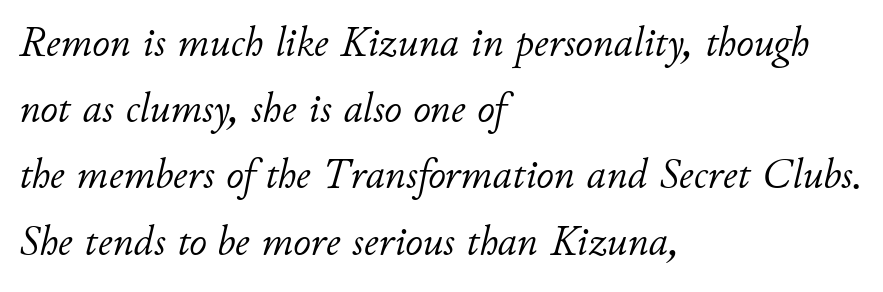
The image shows 43 px light type, italic (leaning right); set left-aligned, normal line spacing (1.54x), normal letter spacing, not underlined; low stroke contrast and a small x-height.
